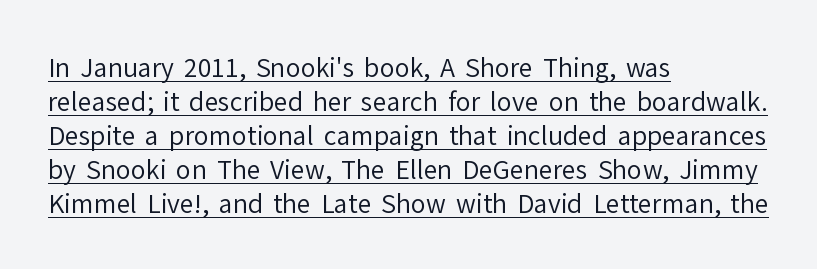
Q: Is the text bold? A: No.
Q: Is the text italic (slanted)? A: No, it is upright.
Q: Is the text underlined? A: Yes.
Q: How is the paragraph aligned? A: Left-aligned.
Q: Is the spacing between letters normal or unusually wide? A: Normal.
Q: Is the spacing between lines tight, normal or loose? A: Normal.
